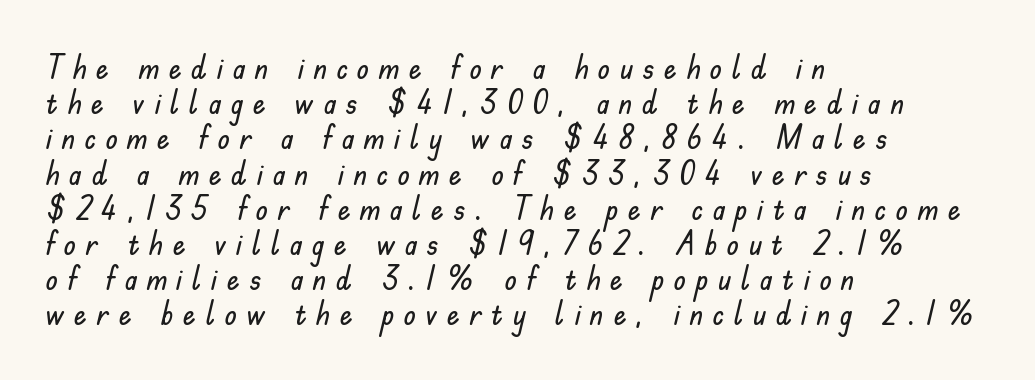
The passage shown is not underscored anywhere. Whoever set this chose condensed vertical rhythm over breathing room. How are the letters spaced? Widely, with obvious added tracking.
